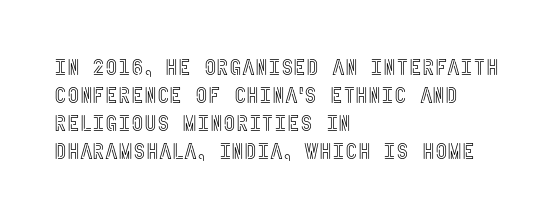
Q: Is the text italic (slanted)? A: No, it is upright.
Q: Is the text underlined? A: No.
Q: How is the paragraph aligned? A: Left-aligned.
Q: Is the spacing between letters normal or unusually wide? A: Normal.
Q: Is the spacing between lines tight, normal or loose? A: Normal.
